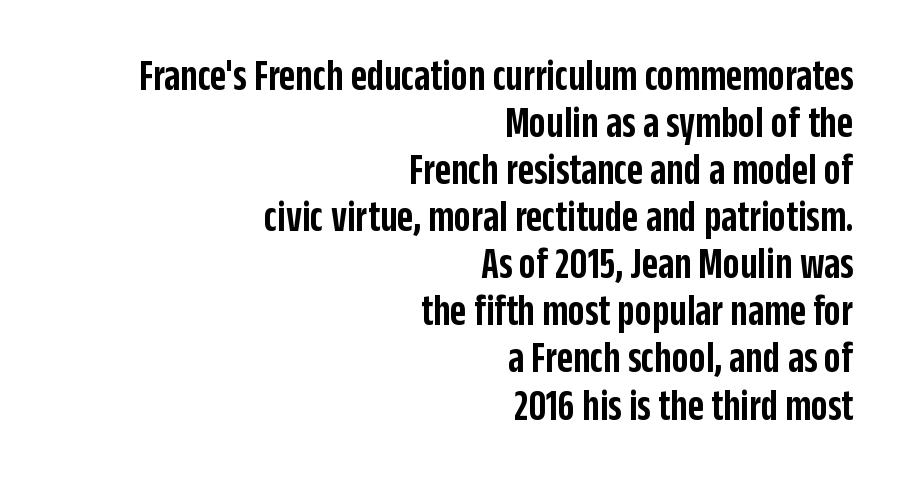
The image shows 44 px semibold, condensed sans-serif type, upright; set right-aligned, tight line spacing (1.07x), normal letter spacing, not underlined; low stroke contrast and a large x-height.
